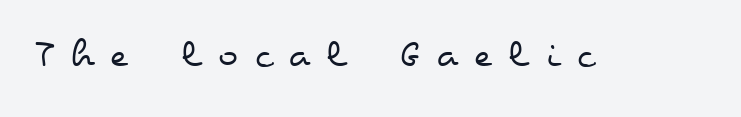
A bare baseline throughout the passage. Does extra space separate the letters? Yes, quite a lot of it. Think of a printed novel: that variable character pitch is what you see here. The typography opts for an upright posture over an oblique one.
